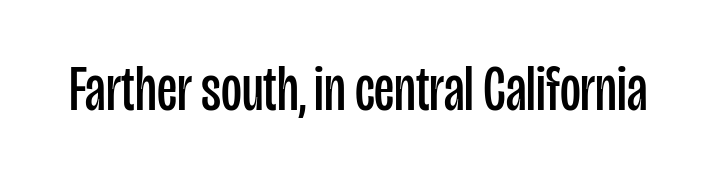
The image shows 64 px regular-weight, condensed sans-serif type, upright; set normal letter spacing, not underlined; low stroke contrast and a large x-height.
